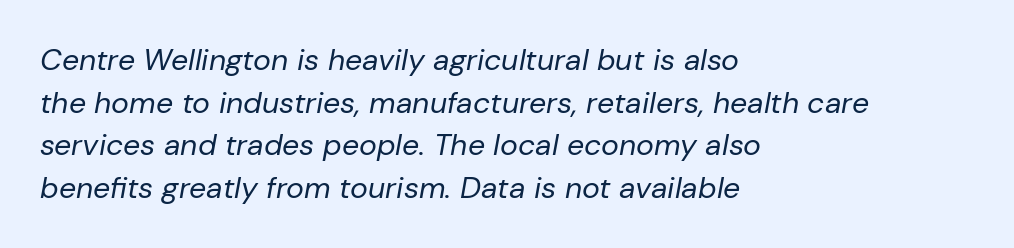
These lines are set flush left with a ragged right edge. Descenders hang freely into open space. A light-to-regular cut is what we see here. The rendering applies a slant to the glyphs. Each word holds together tightly as a unit, with standard inter-letter gaps.
